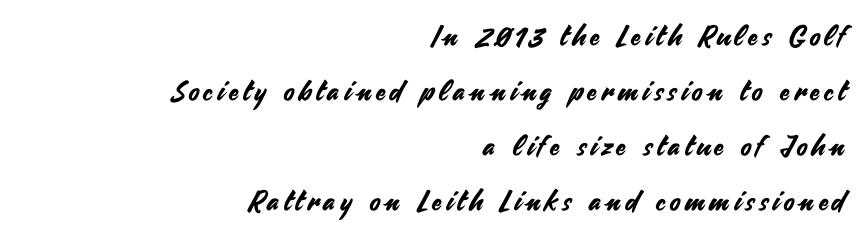
Teacher's note: observe the even right margin — that is flush-right alignment. Letterform terminals end flat and unadorned throughout the passage. Descenders hang freely into open space.
